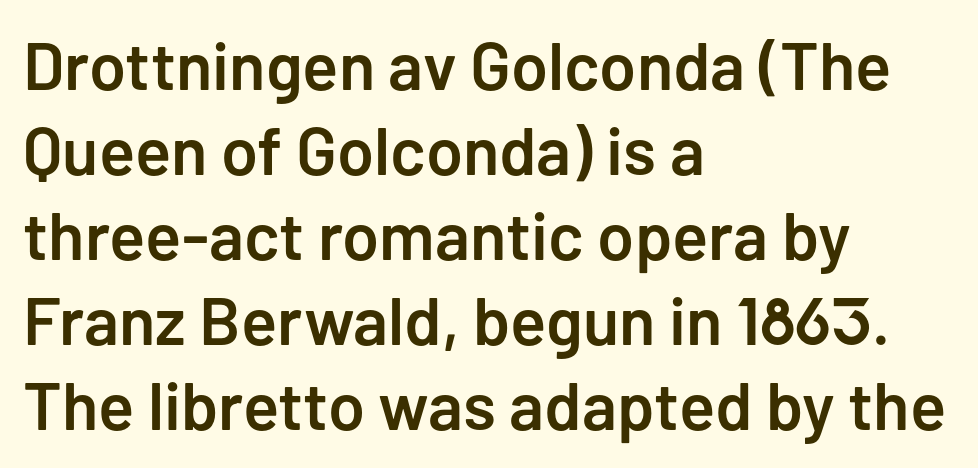
Words float on clear page, feet unadorned. Italic? Not at all — the glyphs are vertical. Each letter's strokes conclude bluntly, with no projecting serifs. On the weight axis this lands at semibold, roughly 600. The rows are spaced the way most documents space them.
